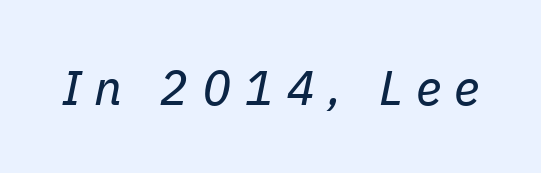
Does the lettering tilt? It does — this is italic. This reads as an unemphasized weight, regular at the heaviest. Lines of text with bare space underneath. The rendering uses natural spacing where letterforms have individual widths.
